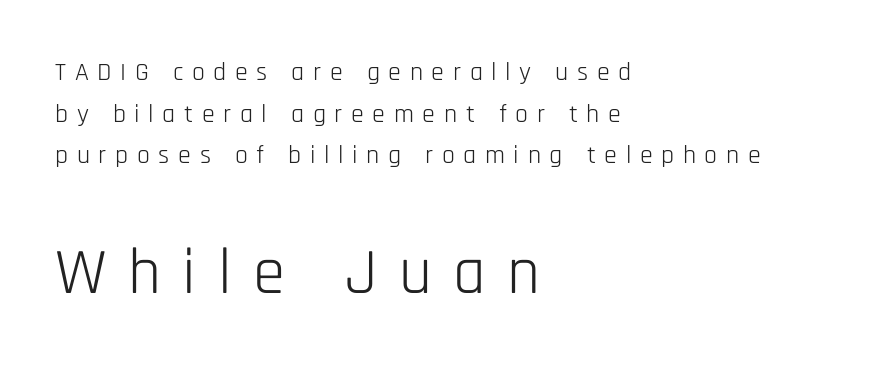
{"serif": "no", "italic": "no", "bold": "no", "weight": "light", "width": "condensed", "stroke_contrast": "low", "x_height": "large", "monospaced": "no", "underline": "no", "align": "left", "line_spacing": "normal", "line_spacing_ratio": 1.6, "letter_spacing": "wide", "letter_spacing_em": 0.33, "larger_block": "second", "size_ratio": 2.5, "glyph_px": 65}
